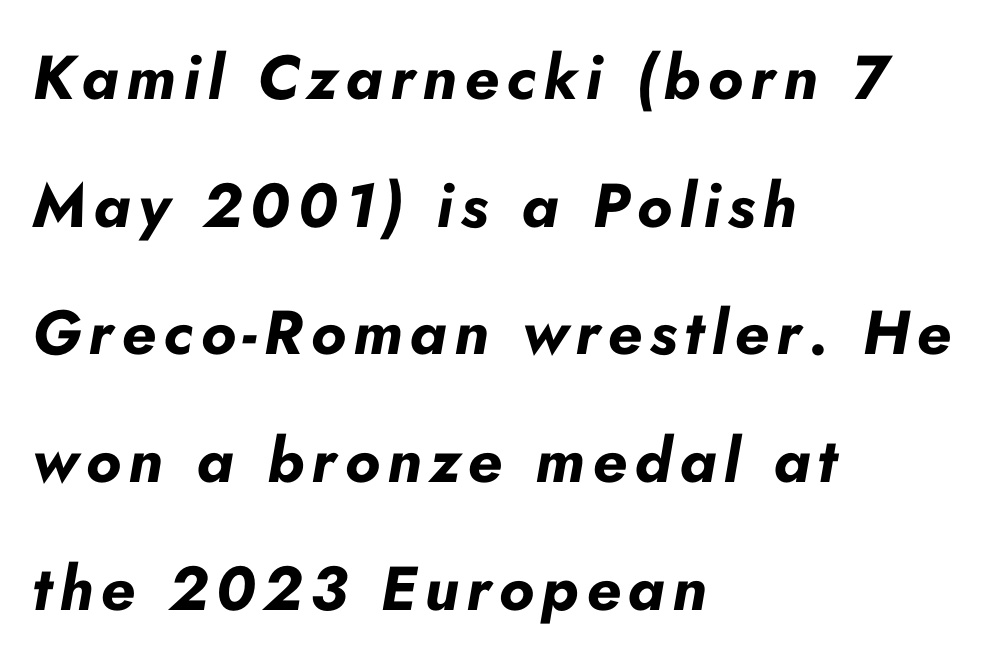
The image shows 62 px bold type, italic (leaning right); set left-aligned, loose line spacing (2.06x), not underlined; low stroke contrast and a small x-height.
